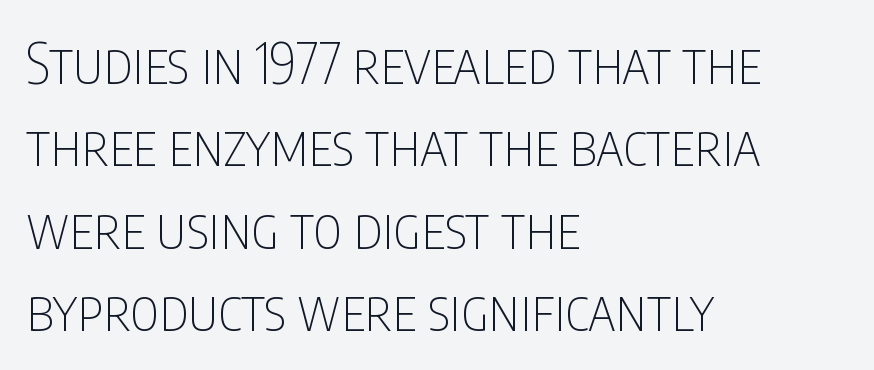
Q: Is the text bold? A: No.
Q: Is the text italic (slanted)? A: No, it is upright.
Q: Is the typeface a serif or a sans-serif typeface? A: Sans-serif.
Q: Is the text underlined? A: No.
Q: How is the paragraph aligned? A: Left-aligned.
Q: Is the spacing between letters normal or unusually wide? A: Normal.
Q: Is the spacing between lines tight, normal or loose? A: Normal.
Q: Width (condensed, normal, or wide)? A: Condensed.
Q: Stroke contrast? A: Low.
Q: x-height? A: Large.
Q: Monospaced? A: No.
